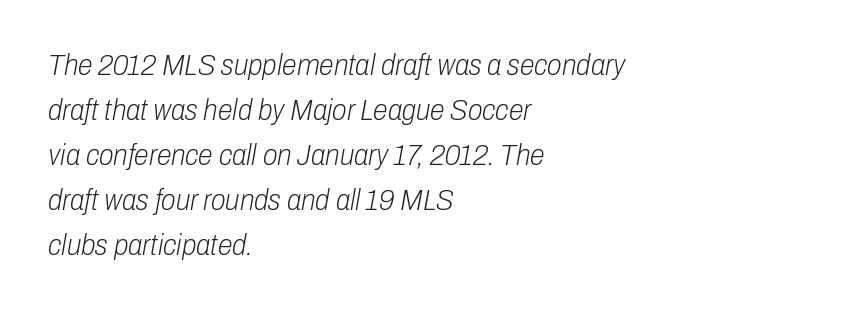
Alignment: flush left. The letters are slanted; this is an italic face. This sample uses plain, unmodified letter spacing. Counters stay open thanks to moderate or lighter strokes. A typesetter would call this leading conventional body-copy spacing. Words float on clear page, feet unadorned.
